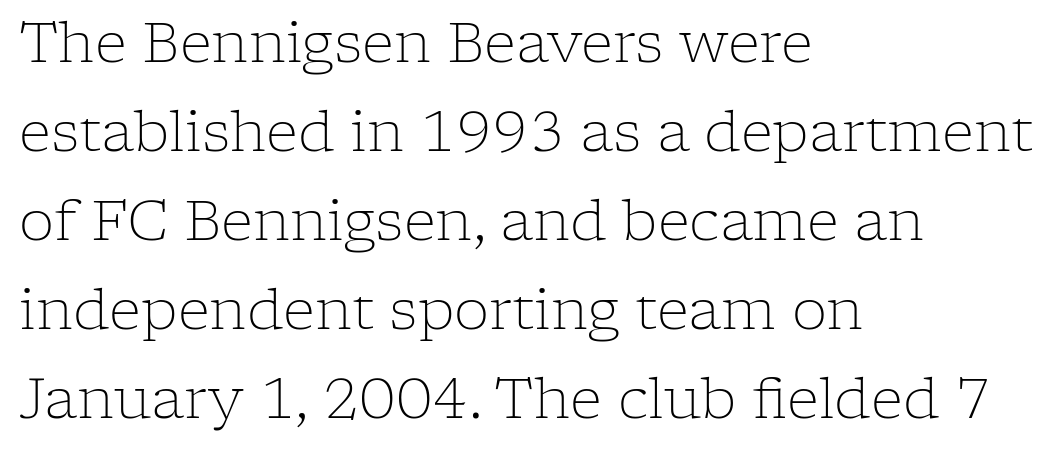
It's the straight-up-and-down kind of type. Check the space under the baseline: it is left empty. The letters look calm and open, with moderate or lighter stems. The rendering uses natural spacing where letterforms have individual widths. Yep, those are serifs on the letters.
